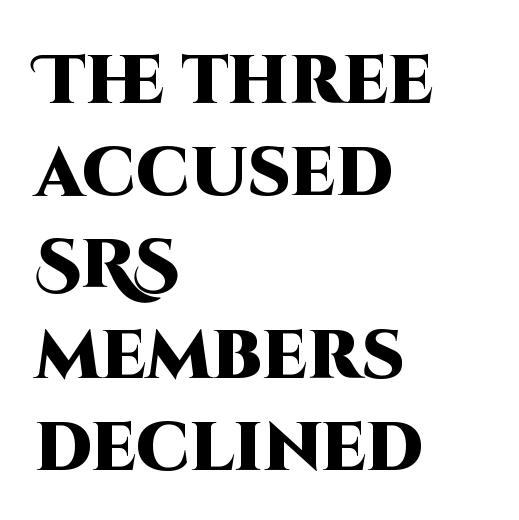
Q: Is the text bold? A: Yes.
Q: Is the text italic (slanted)? A: No, it is upright.
Q: Is the typeface a serif or a sans-serif typeface? A: Sans-serif.
Q: Is the text underlined? A: No.
Q: How is the paragraph aligned? A: Left-aligned.
Q: Is the spacing between letters normal or unusually wide? A: Normal.
Q: Is the spacing between lines tight, normal or loose? A: Normal.
Q: Width (condensed, normal, or wide)? A: Normal.
Q: Stroke contrast? A: High.
Q: x-height? A: Large.
Q: Monospaced? A: No.
